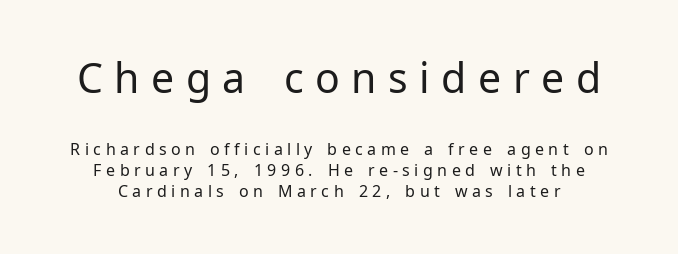
Q: Is the text bold? A: No.
Q: Is the text italic (slanted)? A: No, it is upright.
Q: Is the typeface a serif or a sans-serif typeface? A: Sans-serif.
Q: Is the text underlined? A: No.
Q: Is the spacing between letters normal or unusually wide? A: Unusually wide.
Q: Is the spacing between lines tight, normal or loose? A: Normal.
Q: Which block of text is set in a larger size, the first (top) or the second (bottom)? A: The first (top) one.
Q: Width (condensed, normal, or wide)? A: Normal.
Q: Stroke contrast? A: Low.
Q: x-height? A: Medium.
Q: Monospaced? A: No.
